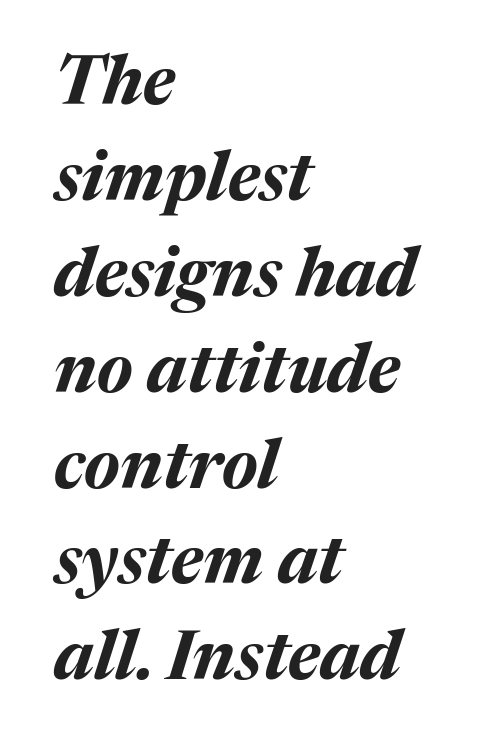
{"italic": "yes", "lean": "right", "slant_degrees": 17, "bold": "yes", "weight": "bold", "width": "normal", "stroke_contrast": "medium", "x_height": "medium", "monospaced": "no", "underline": "no", "align": "left", "line_spacing": "normal", "line_spacing_ratio": 1.41, "letter_spacing": "normal", "letter_spacing_em": 0.0, "glyph_px": 68}
